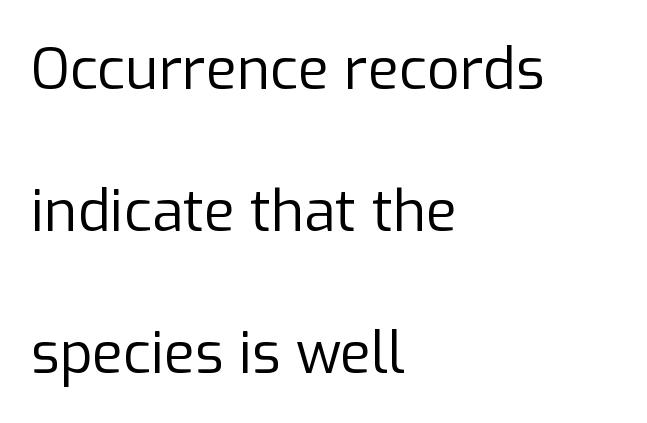
Q: Is the text bold? A: No.
Q: Is the text italic (slanted)? A: No, it is upright.
Q: Is the typeface a serif or a sans-serif typeface? A: Sans-serif.
Q: Is the text underlined? A: No.
Q: How is the paragraph aligned? A: Left-aligned.
Q: Is the spacing between letters normal or unusually wide? A: Normal.
Q: Is the spacing between lines tight, normal or loose? A: Loose.
Q: Width (condensed, normal, or wide)? A: Normal.
Q: Stroke contrast? A: Low.
Q: x-height? A: Medium.
Q: Monospaced? A: No.
